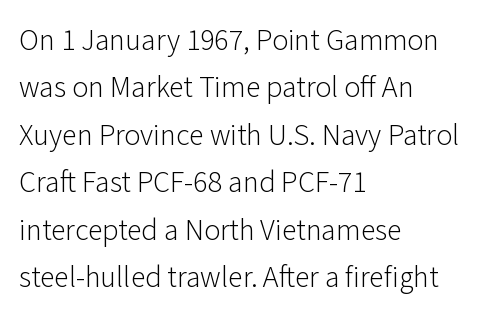
Q: Is the text bold? A: No.
Q: Is the text italic (slanted)? A: No, it is upright.
Q: Is the typeface a serif or a sans-serif typeface? A: Sans-serif.
Q: Is the text underlined? A: No.
Q: How is the paragraph aligned? A: Left-aligned.
Q: Is the spacing between letters normal or unusually wide? A: Normal.
Q: Is the spacing between lines tight, normal or loose? A: Normal.
Q: Width (condensed, normal, or wide)? A: Normal.
Q: Stroke contrast? A: Low.
Q: x-height? A: Medium.
Q: Monospaced? A: No.
